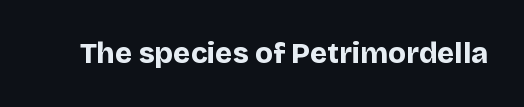
The image shows 29 px bold sans-serif type, upright; set normal letter spacing, not underlined; low stroke contrast and a large x-height.
